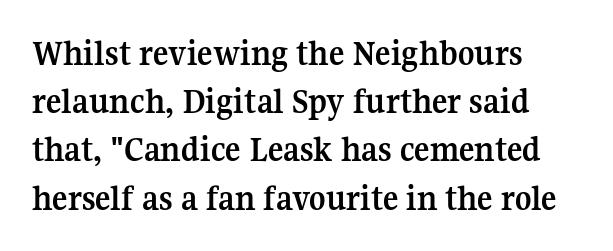
{"serif": "yes", "italic": "no", "bold": "yes", "weight": "semibold", "width": "normal", "stroke_contrast": "medium", "x_height": "medium", "monospaced": "no", "underline": "no", "align": "left", "line_spacing": "normal", "line_spacing_ratio": 1.34, "letter_spacing": "normal", "letter_spacing_em": 0.0, "glyph_px": 36}
